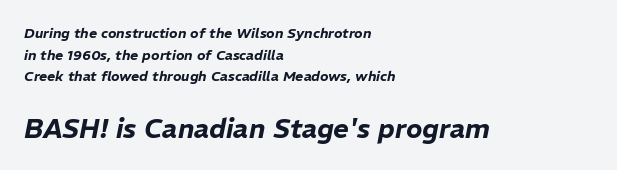
Every character sits at an angle, as italics do. The leading is moderate, giving the passage an even texture. Quick note: underline off. Small over large — that's the arrangement of the two blocks here. Where is the straight margin? On the left.
